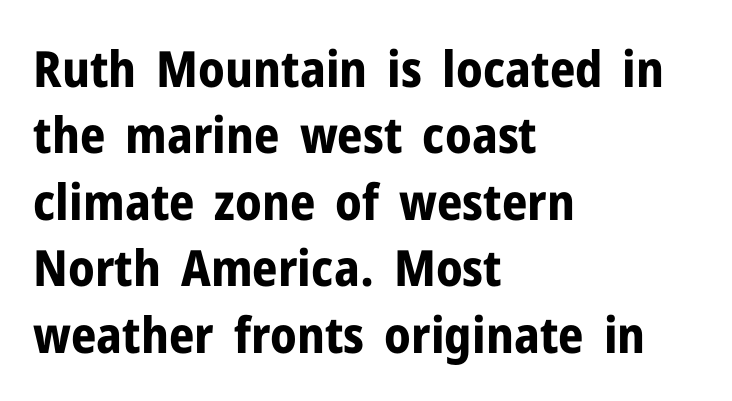
Q: Is the text bold? A: Yes.
Q: Is the text italic (slanted)? A: No, it is upright.
Q: Is the typeface a serif or a sans-serif typeface? A: Sans-serif.
Q: Is the text underlined? A: No.
Q: How is the paragraph aligned? A: Left-aligned.
Q: Is the spacing between letters normal or unusually wide? A: Normal.
Q: Is the spacing between lines tight, normal or loose? A: Normal.
Q: Width (condensed, normal, or wide)? A: Normal.
Q: Stroke contrast? A: Low.
Q: x-height? A: Medium.
Q: Monospaced? A: No.
